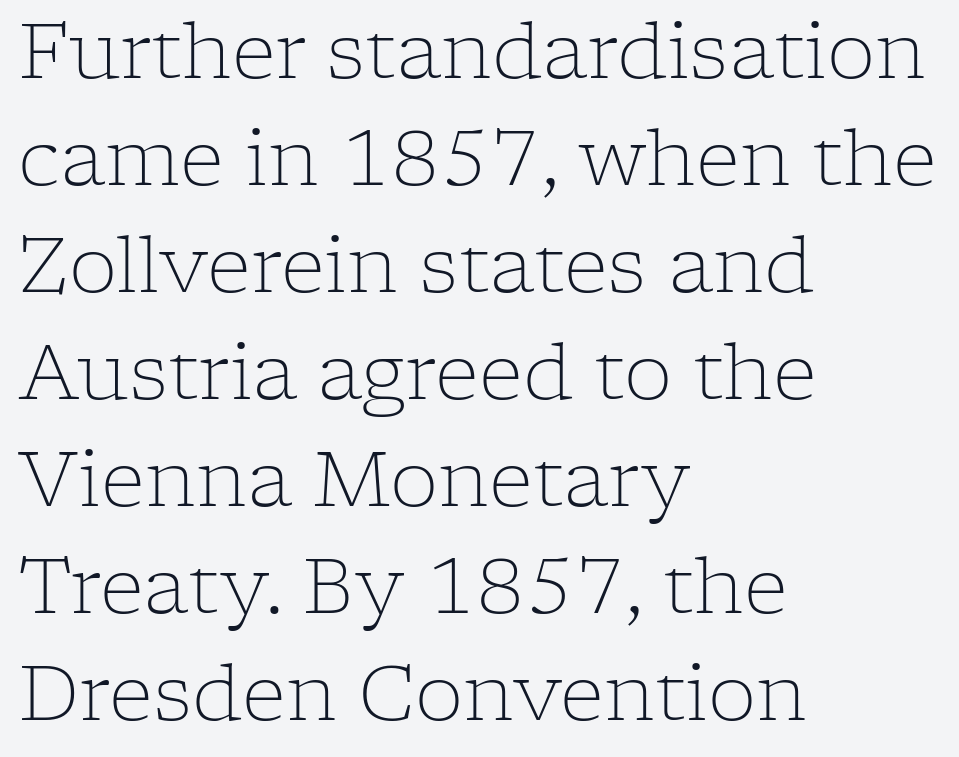
The image shows 77 px light serif type, upright; set left-aligned, normal line spacing (1.39x), normal letter spacing, not underlined; low stroke contrast and a medium x-height.
